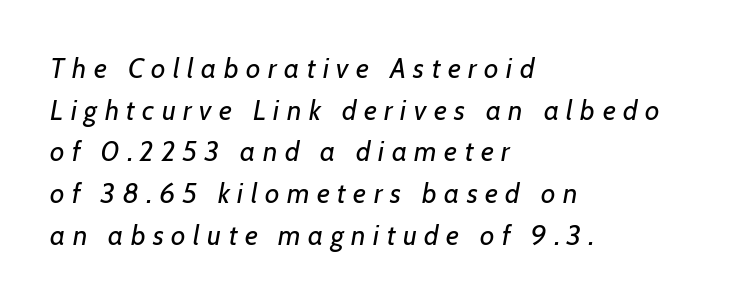
Caption: expanded tracking, letters set apart. The rendering uses natural spacing where letterforms have individual widths. Check under the words: just untouched page. Which margin do the lines hug? The left one — the right edge is uneven. Summary of weight: not heavy and not bold. This sample keeps an unexceptional amount of space between lines.
